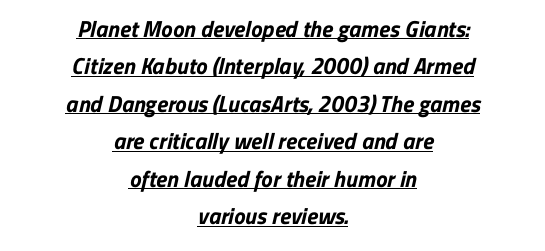
The image shows 23 px bold type; set centered, normal line spacing (1.63x), normal letter spacing, underlined.
